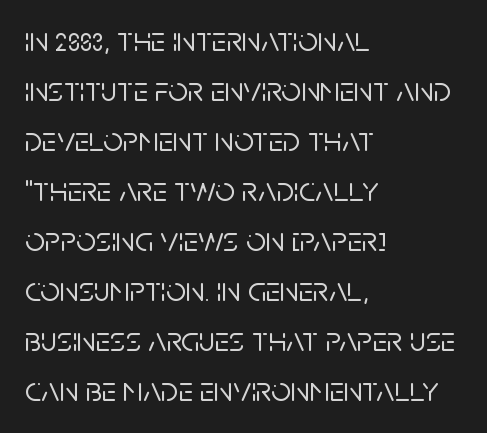
{"serif": "no", "italic": "no", "width": "normal", "stroke_contrast": "low", "x_height": "large", "monospaced": "no", "underline": "no", "align": "left", "line_spacing": "normal", "line_spacing_ratio": 1.43, "letter_spacing": "normal", "letter_spacing_em": 0.0, "glyph_px": 35}
